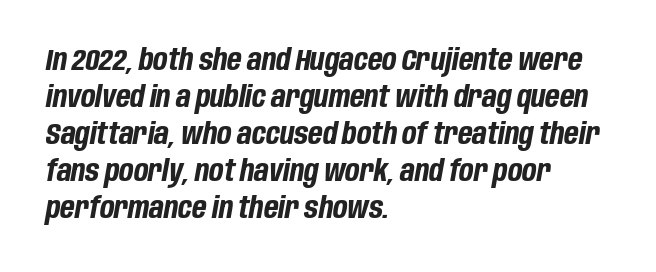
Notice how the passage keeps a crisp vertical edge on the left only. The passage shown is typed in a proportional face where columns would drift. The glyphs have the mass of a bold cut. Glyph-to-glyph distance matches everyday printed text. Nobody drew a line under any word here. There's an unmistakable incline to the writing here.
